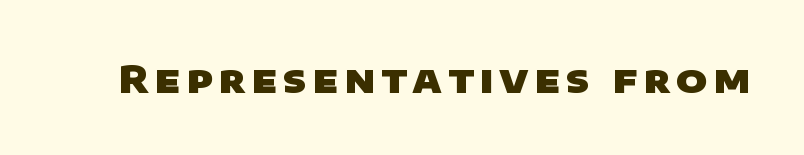
Spacing verdict: proportional, widths tailored to each character. Words float on clear page, feet unadorned. The letters are bold, with thick, heavy strokes. A typesetter would label this face a sans.
